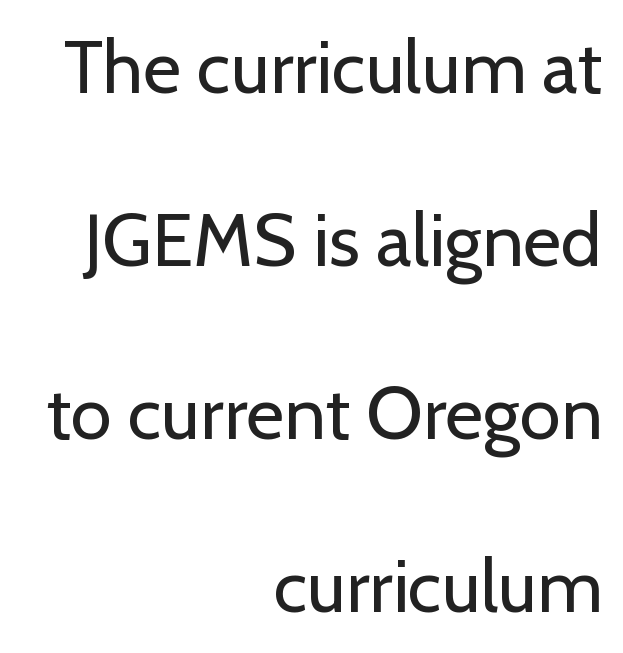
The image shows 74 px regular-weight sans-serif type, upright; set right-aligned, loose line spacing (2.34x), normal letter spacing, not underlined; low stroke contrast and a medium x-height.
